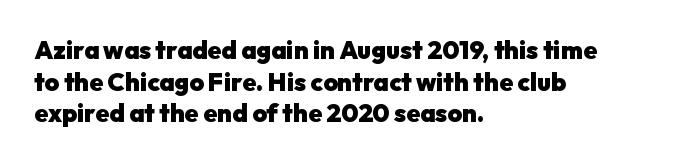
Short and long lines alike share a common starting point at left. The vertical gap from one line to the next is medium. Does the lettering tilt? It doesn't — this is upright. Underline: absent. The tracking reads as untouched default to a designer's eye. Chunky letters — that's bold for sure.
